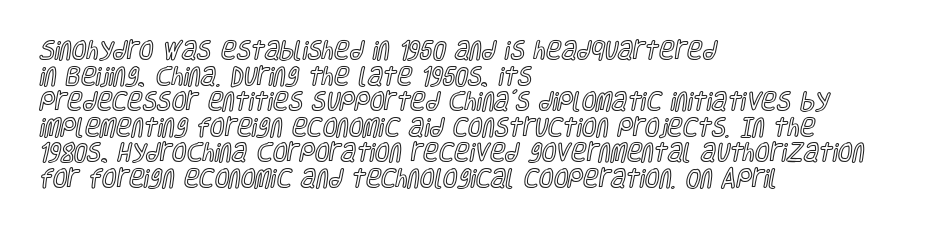
Q: Is the text italic (slanted)? A: Yes.
Q: Is the text underlined? A: No.
Q: How is the paragraph aligned? A: Left-aligned.
Q: Is the spacing between letters normal or unusually wide? A: Normal.
